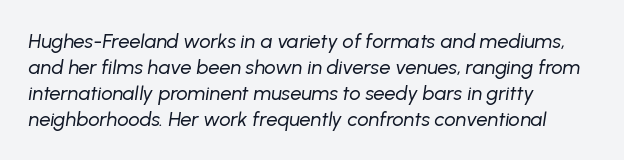
The image shows 20 px text type, italic (leaning right); set left-aligned, normal line spacing (1.3x), normal letter spacing, not underlined.
